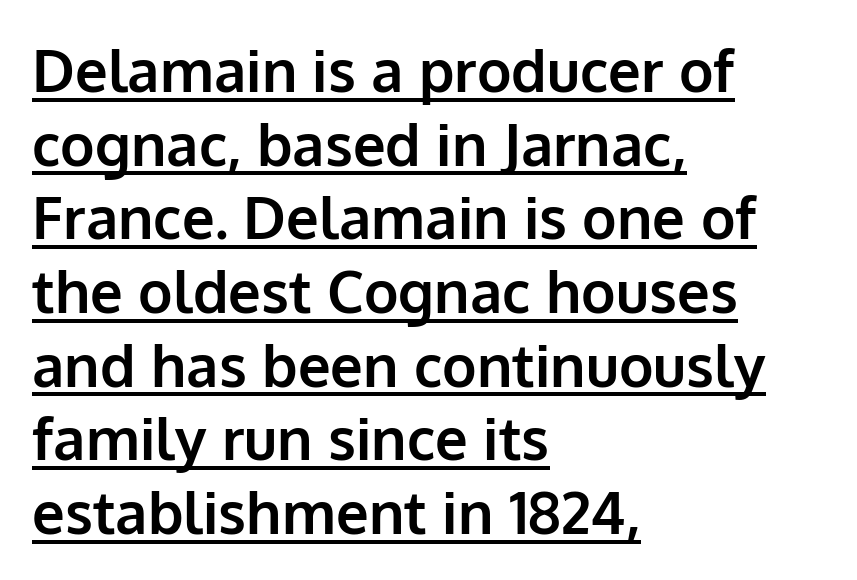
The image shows 58 px bold sans-serif type, upright; set left-aligned, normal line spacing (1.27x), normal letter spacing, underlined; low stroke contrast and a medium x-height.
